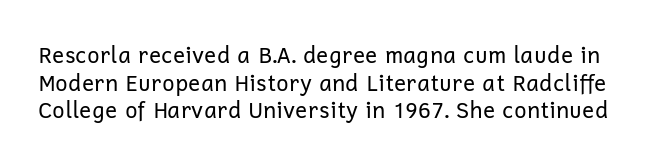
{"italic": "no", "bold": "no", "underline": "no", "line_spacing": "normal", "line_spacing_ratio": 1.26, "letter_spacing": "normal", "letter_spacing_em": 0.0, "glyph_px": 22}
